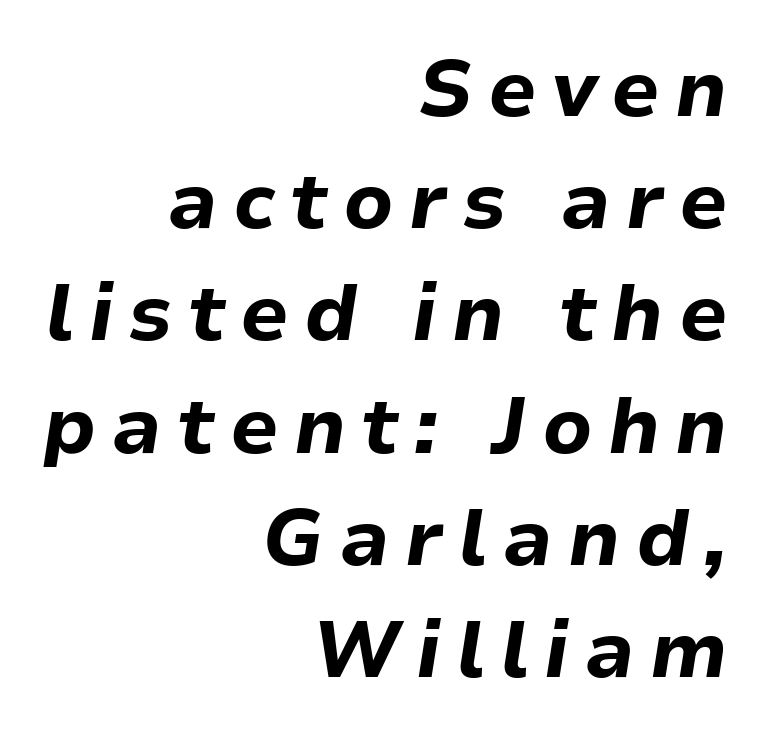
The image shows 79 px bold type, italic (leaning right); set right-aligned, normal line spacing (1.42x), not underlined; low stroke contrast and a medium x-height.
